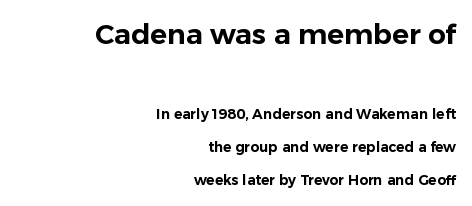
The image shows 28 px sans-serif type, upright; set right-aligned, loose line spacing (2.37x), normal letter spacing, not underlined; the first (top) block is 2.0x larger; low stroke contrast and a medium x-height.
